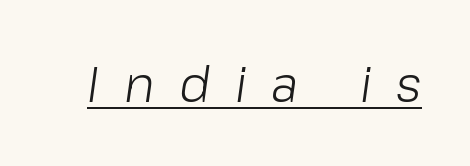
The letterforms sit at book weight or below. Loose tracking; the words dissolve into strings of separated letters. Looking at the ascenders, they clearly lean. Honestly, the underline is the first thing you notice here. Note the varied advance widths — an 'i' is clearly narrower than an 'm'.
